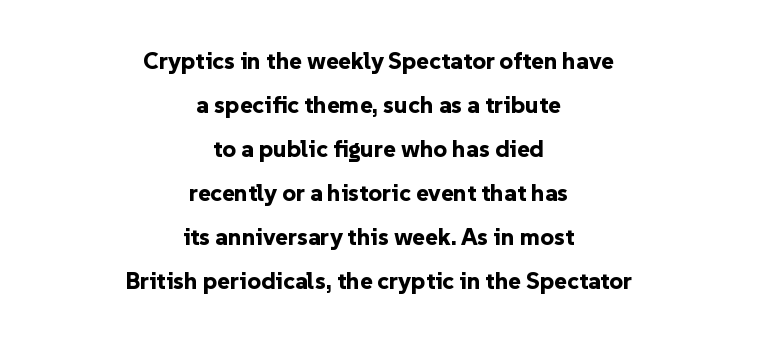
{"italic": "no", "bold": "yes", "underline": "no", "align": "center", "line_spacing_ratio": 1.83, "letter_spacing": "normal", "letter_spacing_em": 0.0, "glyph_px": 24}
